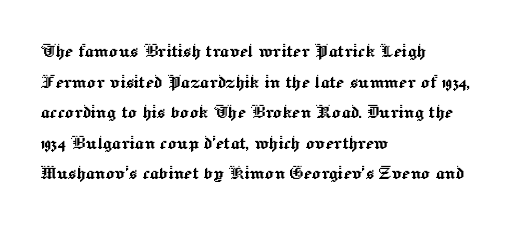
Q: Is the text italic (slanted)? A: No, it is upright.
Q: Is the text underlined? A: No.
Q: How is the paragraph aligned? A: Left-aligned.
Q: Is the spacing between letters normal or unusually wide? A: Normal.
Q: Is the spacing between lines tight, normal or loose? A: Normal.
